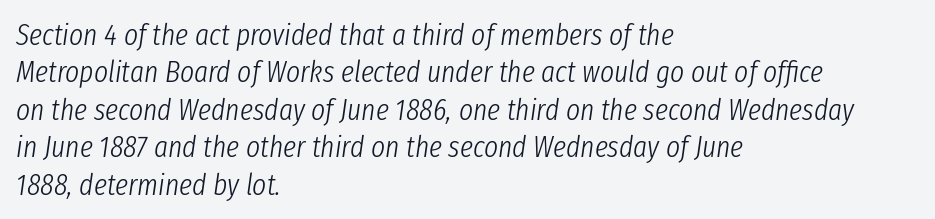
The image shows 30 px light, condensed type, italic (leaning right); set left-aligned, normal line spacing (1.25x), normal letter spacing, not underlined; low stroke contrast and a medium x-height.
